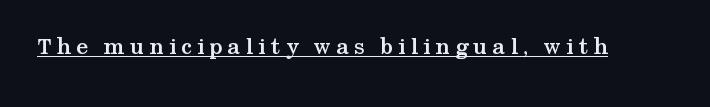
Q: Is the text bold? A: Yes.
Q: Is the text italic (slanted)? A: No, it is upright.
Q: Is the text underlined? A: Yes.
Q: Is the spacing between letters normal or unusually wide? A: Unusually wide.
